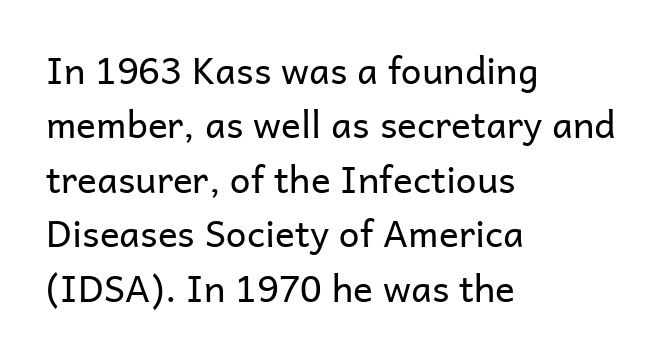
The image shows 37 px regular-weight sans-serif type, upright; set left-aligned, normal line spacing (1.47x), normal letter spacing, not underlined; low stroke contrast and a medium x-height.
